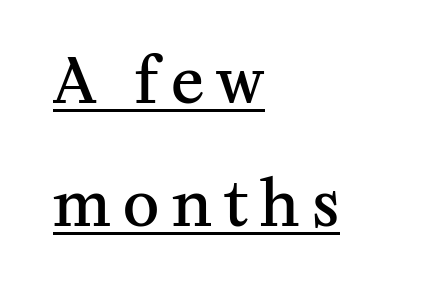
The image shows 62 px semibold serif type, upright; set left-aligned, loose line spacing (1.98x), unusually wide letter spacing (+0.2 em), underlined; medium stroke contrast and a medium x-height.
